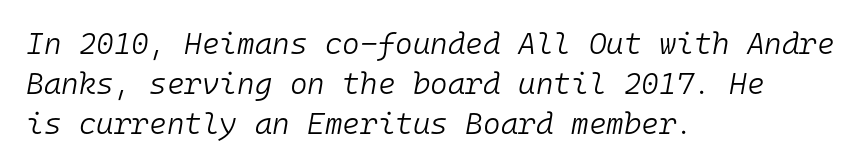
In terms of posture, this sample is oblique. Spacing between characters is what you'd get straight out of the box. The rendering anchors every line to the left-hand side. No heavy texture on the line: the type isn't bold. Fixed-width glyphs throughout — classic coding-font behaviour. Unmarked baselines from the first word to the last.
